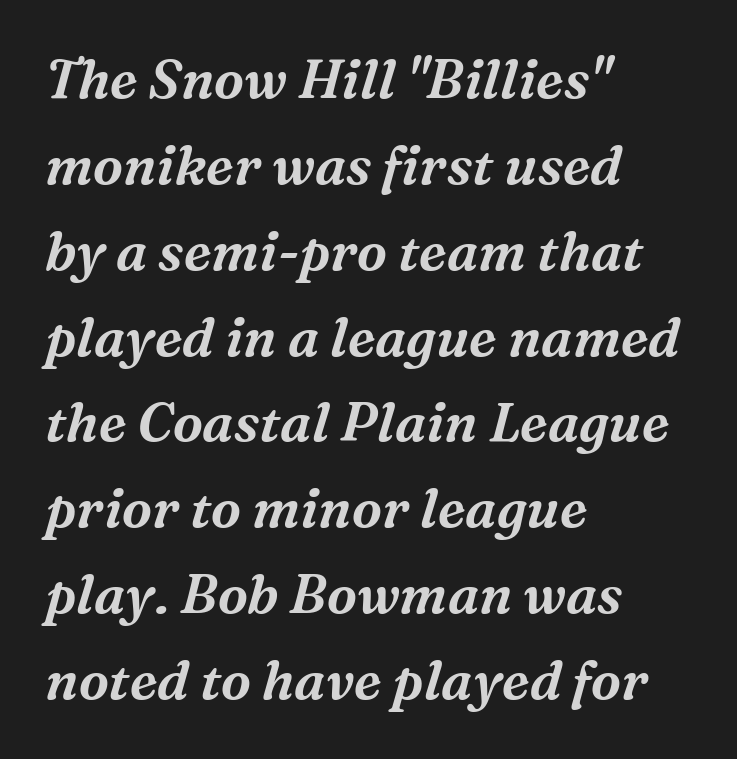
Q: Is the text italic (slanted)? A: Yes, it leans right by about 16 degrees.
Q: Is the typeface a serif or a sans-serif typeface? A: Serif.
Q: Is the text underlined? A: No.
Q: How is the paragraph aligned? A: Left-aligned.
Q: Is the spacing between letters normal or unusually wide? A: Normal.
Q: Is the spacing between lines tight, normal or loose? A: Normal.
Q: Width (condensed, normal, or wide)? A: Normal.
Q: Stroke contrast? A: Medium.
Q: x-height? A: Medium.
Q: Monospaced? A: No.
